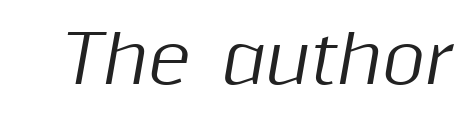
The image shows 66 px text type, italic (leaning right); set normal letter spacing, not underlined; medium stroke contrast and a medium x-height.
